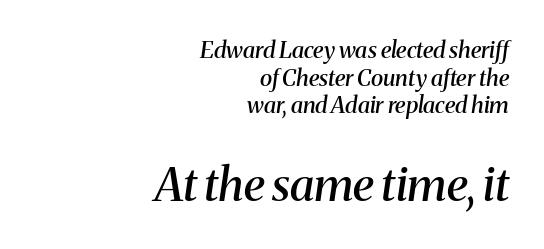
{"serif": "yes", "italic": "yes", "lean": "right", "slant_degrees": 8, "bold": "semi", "weight": "semibold", "width": "normal", "stroke_contrast": "medium", "x_height": "medium", "monospaced": "no", "underline": "no", "align": "right", "line_spacing_ratio": 1.2, "letter_spacing": "normal", "letter_spacing_em": 0.0, "larger_block": "second", "size_ratio": 2.0, "glyph_px": 46}
